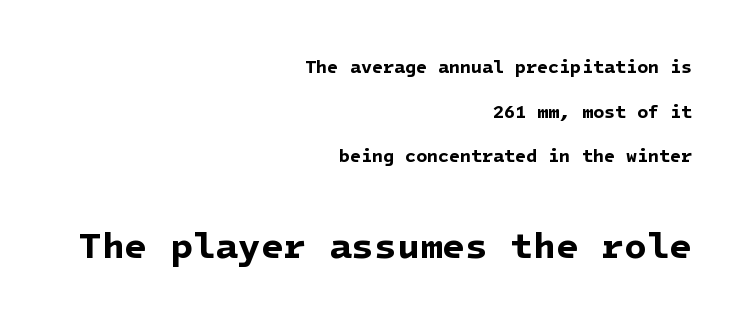
Q: Is the text bold? A: Yes.
Q: Is the typeface a serif or a sans-serif typeface? A: Sans-serif.
Q: Is the text underlined? A: No.
Q: How is the paragraph aligned? A: Right-aligned.
Q: Is the spacing between letters normal or unusually wide? A: Normal.
Q: Is the spacing between lines tight, normal or loose? A: Loose.
Q: Which block of text is set in a larger size, the first (top) or the second (bottom)? A: The second (bottom) one.
Q: Width (condensed, normal, or wide)? A: Normal.
Q: Stroke contrast? A: Low.
Q: x-height? A: Medium.
